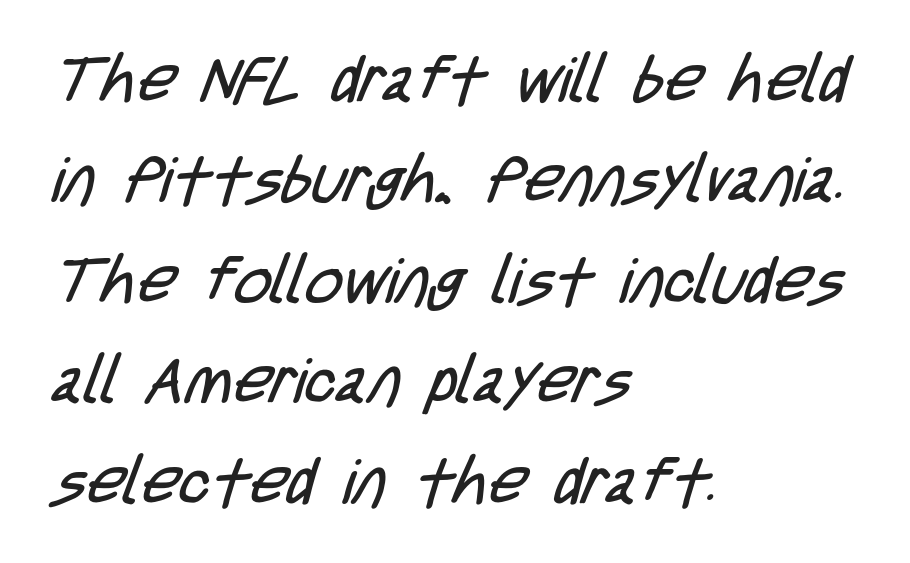
The image shows 64 px regular-weight, condensed sans-serif type; set left-aligned, normal line spacing (1.57x), normal letter spacing, not underlined; low stroke contrast and a large x-height.
